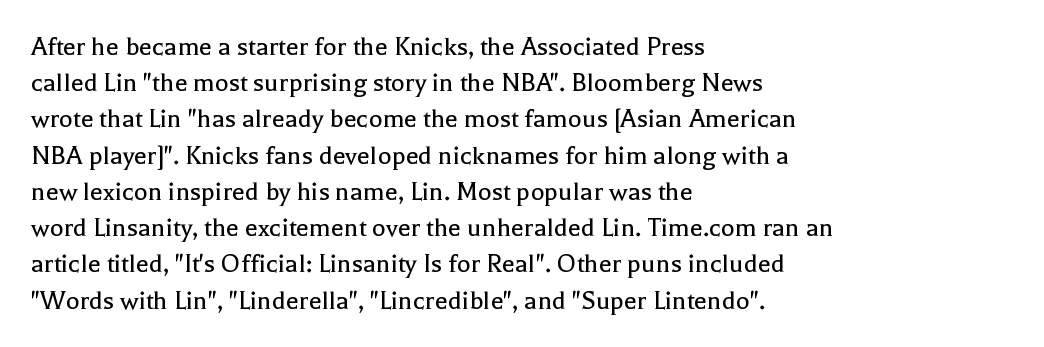
The image shows 29 px regular-weight serif type, upright; set left-aligned, normal line spacing (1.25x), normal letter spacing, not underlined; a medium x-height.
